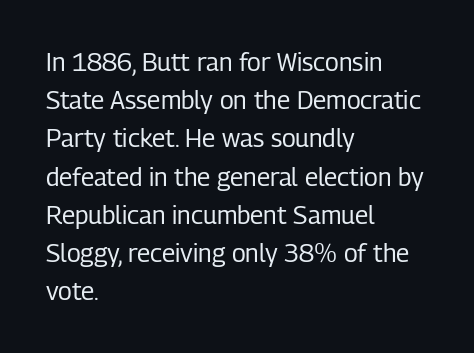
{"italic": "no", "bold": "no", "underline": "no", "align": "left", "line_spacing": "normal", "line_spacing_ratio": 1.53, "letter_spacing": "normal", "letter_spacing_em": 0.0, "glyph_px": 25}
